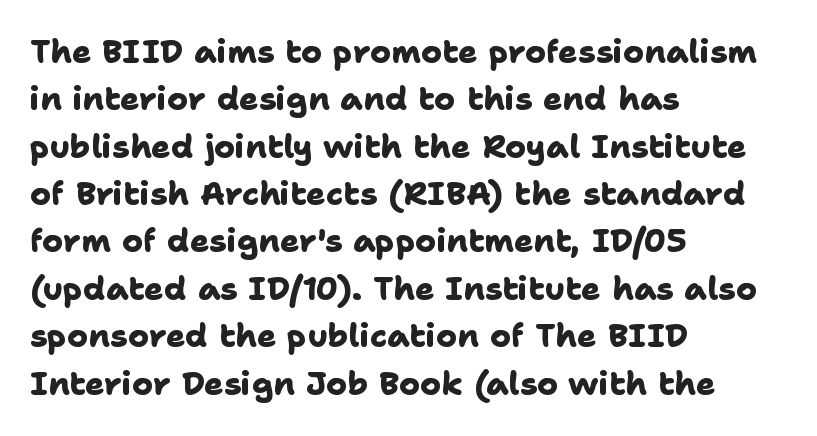
The image shows 32 px heavy sans-serif type; set left-aligned, normal line spacing (1.48x), normal letter spacing, not underlined; low stroke contrast and a medium x-height.
